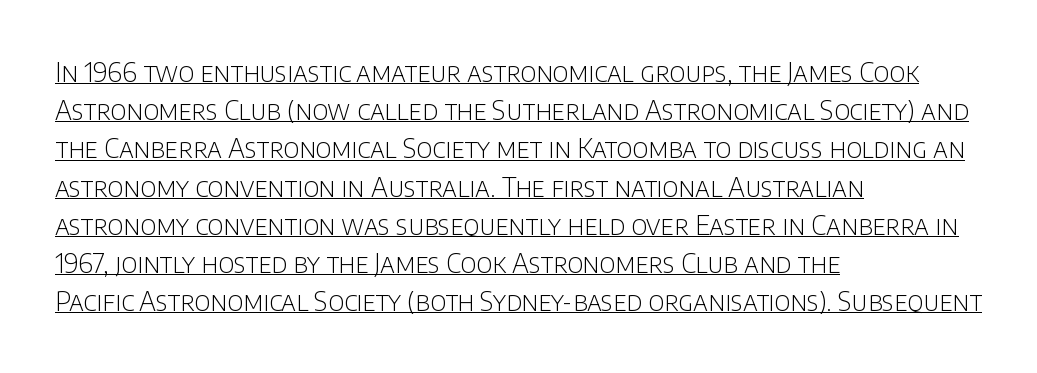
The image shows 26 px text type, upright; set left-aligned, normal line spacing (1.47x), normal letter spacing, underlined.
